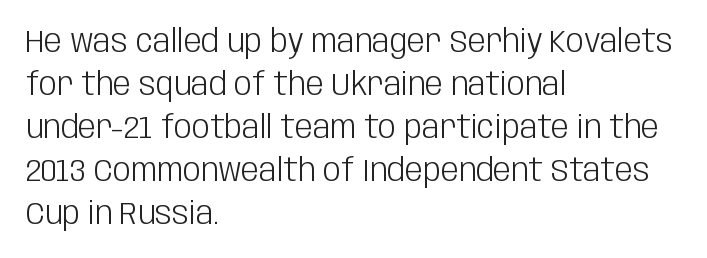
Q: Is the text bold? A: No.
Q: Is the text italic (slanted)? A: No, it is upright.
Q: Is the typeface a serif or a sans-serif typeface? A: Sans-serif.
Q: Is the text underlined? A: No.
Q: How is the paragraph aligned? A: Left-aligned.
Q: Is the spacing between letters normal or unusually wide? A: Normal.
Q: Is the spacing between lines tight, normal or loose? A: Normal.
Q: Width (condensed, normal, or wide)? A: Condensed.
Q: Stroke contrast? A: Low.
Q: x-height? A: Large.
Q: Monospaced? A: No.
